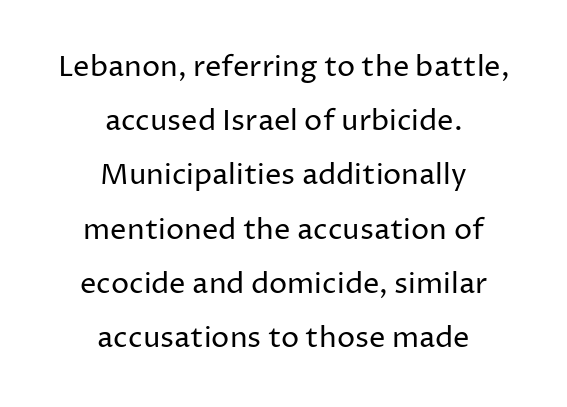
Look at the bottom of the vertical strokes: they stop flat, with no serifs. This reads as an unemphasized weight, regular at the heaviest. A bare baseline throughout the passage. The text block is weighted toward neither margin, spreading evenly from the middle. A typesetter would call this proportional, since set widths differ per character.
